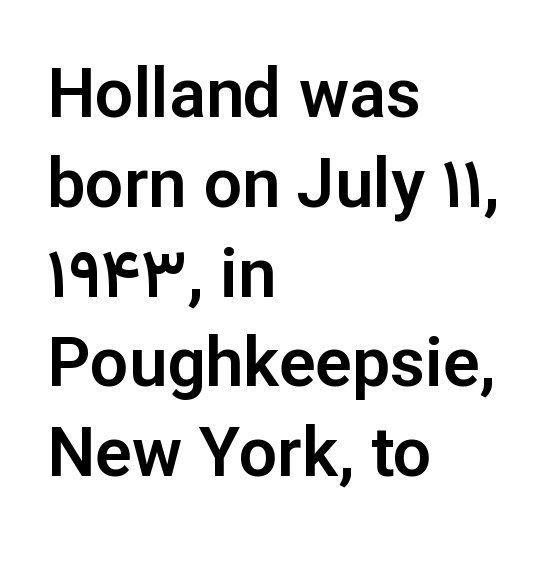
{"serif": "no", "italic": "no", "width": "normal", "stroke_contrast": "low", "x_height": "medium", "monospaced": "no", "underline": "no", "align": "left", "line_spacing": "normal", "line_spacing_ratio": 1.32, "letter_spacing": "normal", "letter_spacing_em": 0.0, "glyph_px": 68}
